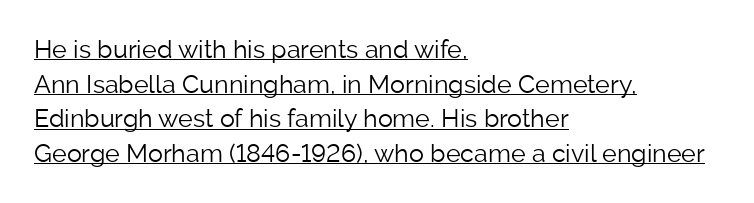
The image shows 25 px text type, upright; set left-aligned, normal line spacing (1.39x), normal letter spacing, underlined.
